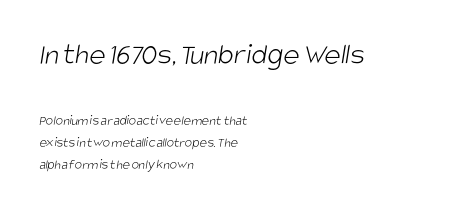
Q: Is the text bold? A: No.
Q: Is the typeface a serif or a sans-serif typeface? A: Sans-serif.
Q: Is the text underlined? A: No.
Q: How is the paragraph aligned? A: Left-aligned.
Q: Is the spacing between letters normal or unusually wide? A: Normal.
Q: Is the spacing between lines tight, normal or loose? A: Normal.
Q: Which block of text is set in a larger size, the first (top) or the second (bottom)? A: The first (top) one.
Q: Width (condensed, normal, or wide)? A: Condensed.
Q: Stroke contrast? A: Low.
Q: x-height? A: Large.
Q: Monospaced? A: No.
